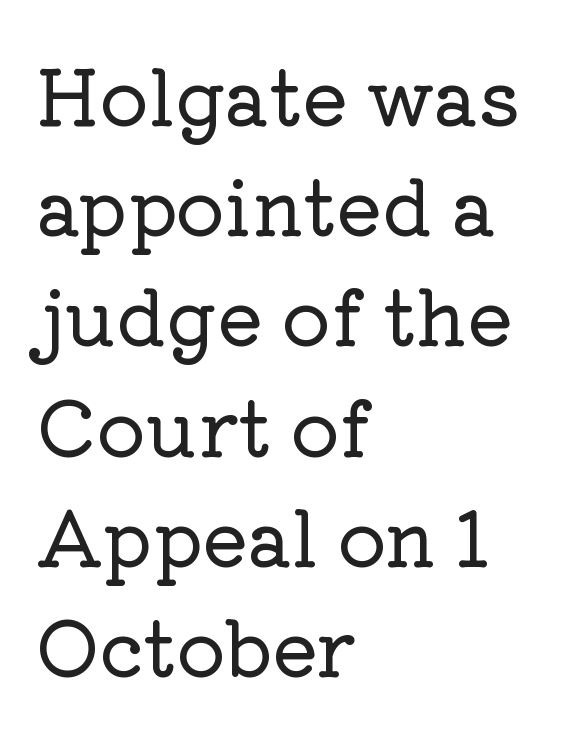
Q: Is the text italic (slanted)? A: No, it is upright.
Q: Is the typeface a serif or a sans-serif typeface? A: Serif.
Q: Is the text underlined? A: No.
Q: How is the paragraph aligned? A: Left-aligned.
Q: Is the spacing between letters normal or unusually wide? A: Normal.
Q: Is the spacing between lines tight, normal or loose? A: Normal.
Q: Width (condensed, normal, or wide)? A: Normal.
Q: Stroke contrast? A: Low.
Q: x-height? A: Medium.
Q: Monospaced? A: No.
